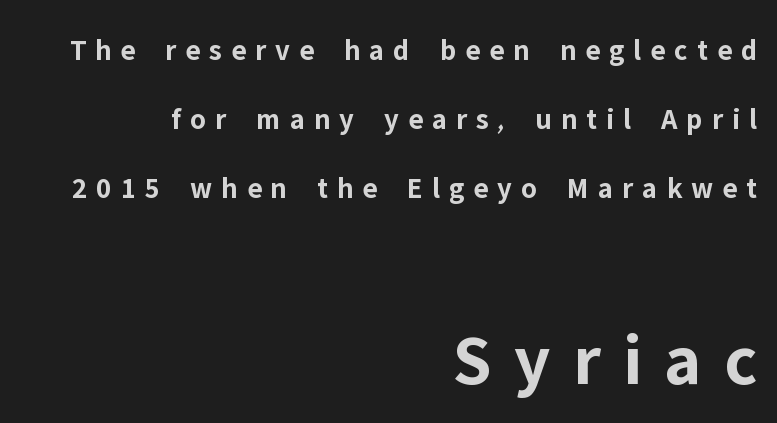
Q: Is the text bold? A: Yes.
Q: Is the text italic (slanted)? A: No, it is upright.
Q: Is the typeface a serif or a sans-serif typeface? A: Sans-serif.
Q: Is the text underlined? A: No.
Q: How is the paragraph aligned? A: Right-aligned.
Q: Is the spacing between letters normal or unusually wide? A: Unusually wide.
Q: Is the spacing between lines tight, normal or loose? A: Loose.
Q: Which block of text is set in a larger size, the first (top) or the second (bottom)? A: The second (bottom) one.
Q: Width (condensed, normal, or wide)? A: Normal.
Q: Stroke contrast? A: Low.
Q: x-height? A: Medium.
Q: Monospaced? A: No.
